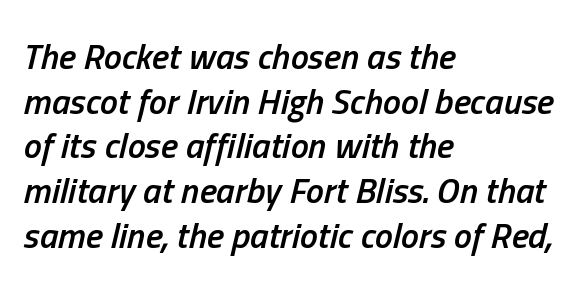
Q: Is the text bold? A: Semi-bold.
Q: Is the text italic (slanted)? A: Yes, it leans right by about 13 degrees.
Q: Is the text underlined? A: No.
Q: How is the paragraph aligned? A: Left-aligned.
Q: Is the spacing between letters normal or unusually wide? A: Normal.
Q: Width (condensed, normal, or wide)? A: Condensed.
Q: Stroke contrast? A: Low.
Q: x-height? A: Medium.
Q: Monospaced? A: No.
